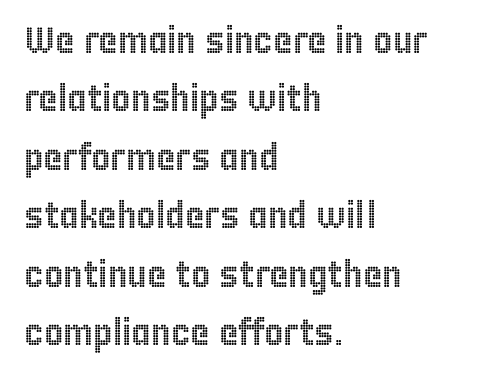
{"italic": "no", "width": "condensed", "x_height": "large", "monospaced": "no", "underline": "no", "align": "left", "line_spacing": "normal", "line_spacing_ratio": 1.58, "letter_spacing": "normal", "letter_spacing_em": 0.0, "glyph_px": 37}
